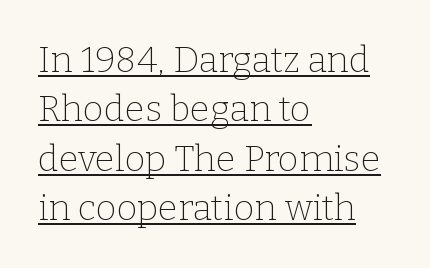
The image shows 36 px thin serif type, upright; set left-aligned, normal line spacing (1.37x), normal letter spacing, underlined; low stroke contrast and a medium x-height.
